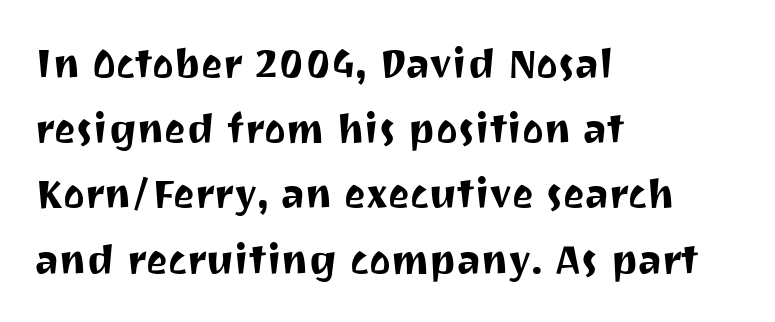
Stroke terminals: plain, sans-serif. The letterforms sit shoulder to shoulder at normal distance. The typesetter chose a ragged-right arrangement here. Note the varied advance widths — an 'i' is clearly narrower than an 'm'. Honestly, there is no underline to notice here at all.
